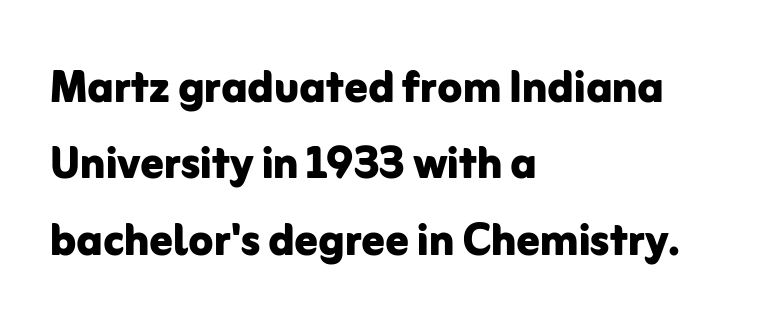
Students, this is bold: see how much ink each stroke carries. Serif or sans? Sans — the stroke terminals are bare. When letters stand straight like this, we call the style roman or upright. Here the designer chose a conventional face with non-uniform glyph widths. These lines are set flush left with a ragged right edge.
